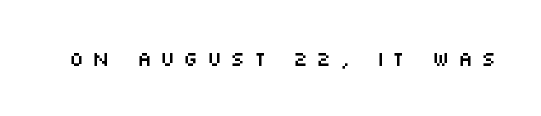
Ordinary non-slanted type is in use. Glance below the letters and you will spot only blank space. The horizontal fit of the characters is loose and conspicuously gappy.
